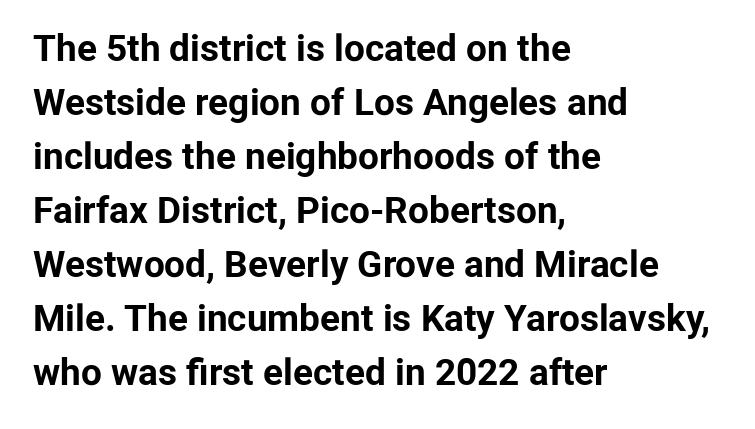
{"serif": "no", "italic": "no", "bold": "yes", "weight": "bold", "width": "normal", "stroke_contrast": "low", "x_height": "medium", "monospaced": "no", "underline": "no", "align": "left", "line_spacing": "normal", "line_spacing_ratio": 1.46, "letter_spacing": "normal", "letter_spacing_em": 0.0, "glyph_px": 37}
